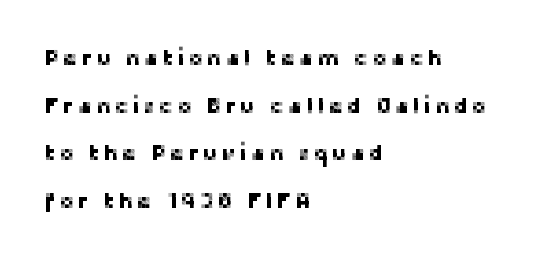
The lines are spread far apart with generous leading. Every stem runs plumb, perpendicular to the baseline. The baseline area is clear. The lines in this sample share a left origin and differ only in where they stop.
